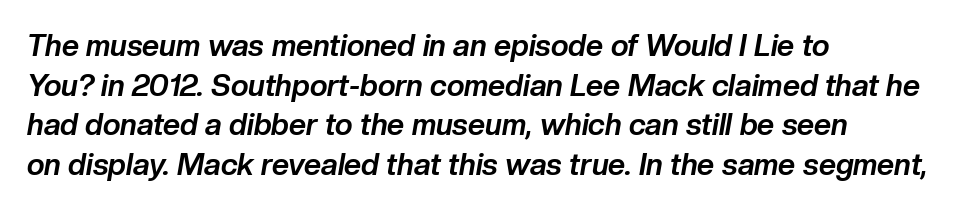
Regarding leading, the lines here are spaced in the standard way. Visually the block forms a straight wall on the left and a jagged coastline on the right. The passage shown is typed in a proportional face where columns would drift. Each glyph is drawn with heavy, bold strokes.
